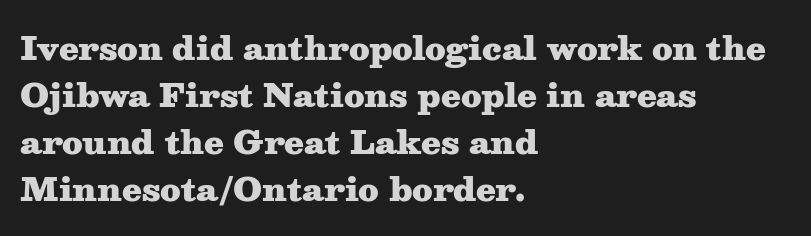
The image shows 32 px heavy, wide serif type, upright; set left-aligned, normal line spacing (1.47x), normal letter spacing, not underlined; medium stroke contrast and a medium x-height.
